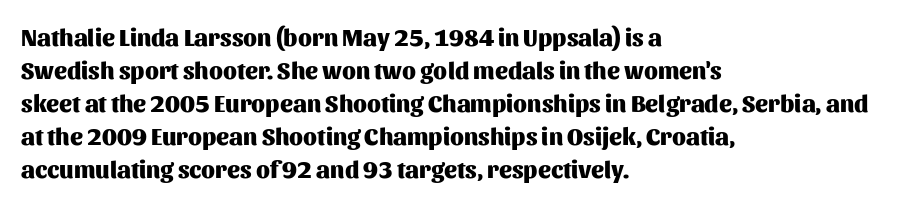
These lines keep a tight, regular rhythm from letter to letter. Heavy-handed strokes throughout: this text is bold. A normal amount of white space separates one row of letters from the next. The font's upright variant was chosen for this text. The string is rendered with underlining switched off. Which margin do the lines hug? The left one — the right edge is uneven.
